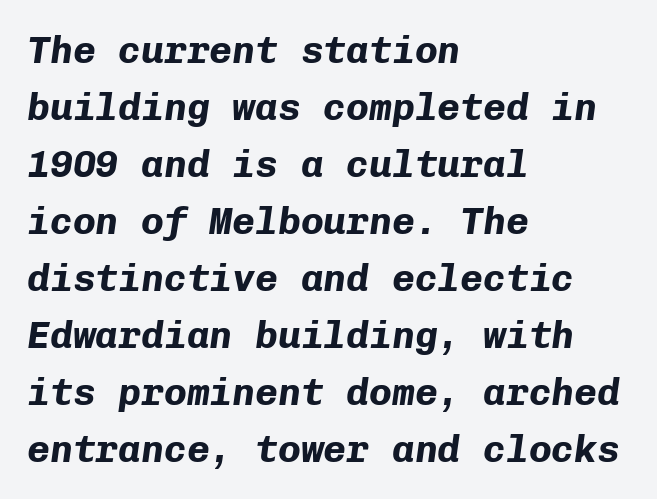
The image shows 38 px bold type, italic (leaning right), monospaced; set left-aligned, normal line spacing (1.5x), normal letter spacing, not underlined; low stroke contrast and a medium x-height.
